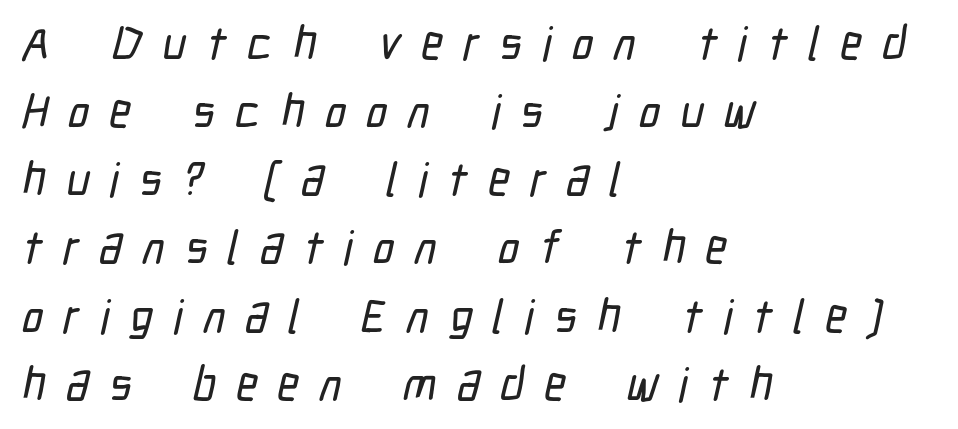
{"serif": "no", "width": "condensed", "stroke_contrast": "low", "x_height": "medium", "monospaced": "no", "underline": "no", "align": "left", "line_spacing": "normal", "line_spacing_ratio": 1.45, "letter_spacing": "wide", "letter_spacing_em": 0.43, "glyph_px": 47}
